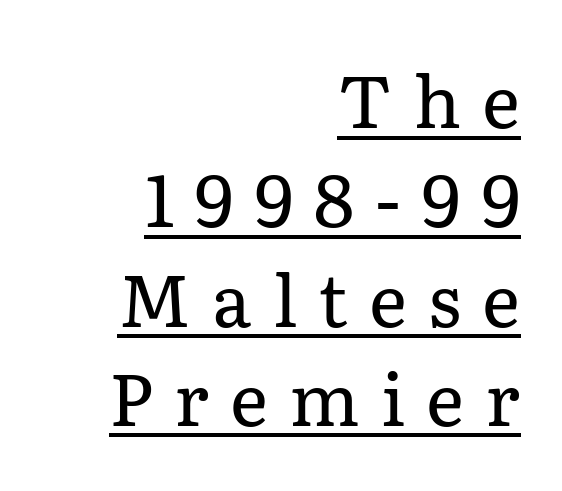
Does a line run under the words? Yes, clearly. Where is the straight margin? On the right. Display-style spreading of the glyphs; the letterfit is very open. You could not count columns in this text — the font is proportionally spaced. Yep, those are serifs on the letters.
